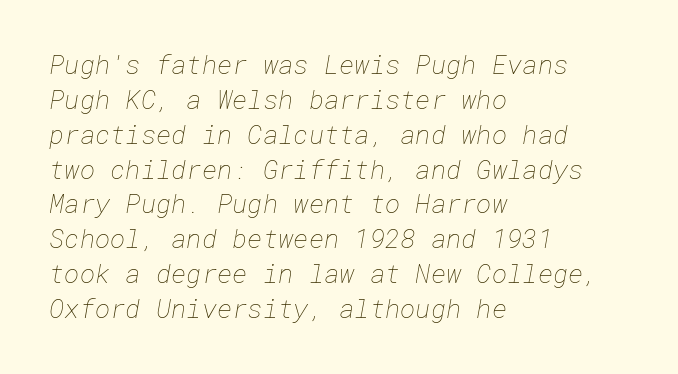
The gap between lines stays unmarked. Words appear dense and cohesive because spacing is normal. Is there much room between lines? A standard amount, neither cramped nor airy. The rag falls on the right side of this text block. Vertical stems look standard width or narrower in stroke.
